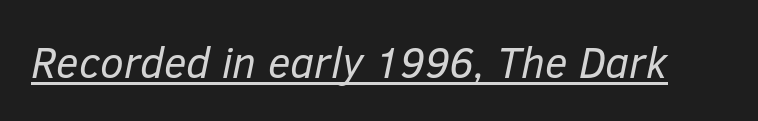
Q: Is the text bold? A: No.
Q: Is the text italic (slanted)? A: Yes, it leans right by about 12 degrees.
Q: Is the text underlined? A: Yes.
Q: Is the spacing between letters normal or unusually wide? A: Normal.
Q: Width (condensed, normal, or wide)? A: Normal.
Q: Stroke contrast? A: Low.
Q: x-height? A: Medium.
Q: Monospaced? A: No.
